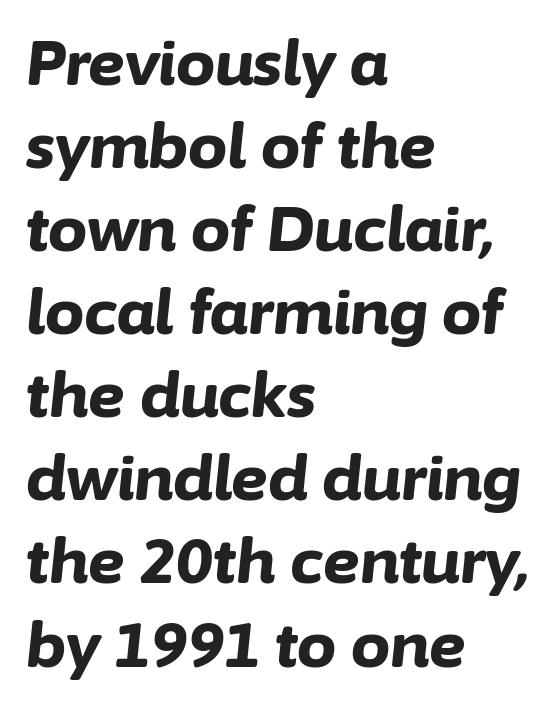
The image shows 62 px bold type, italic (leaning right); set left-aligned, normal line spacing (1.34x), normal letter spacing, not underlined; low stroke contrast and a medium x-height.
